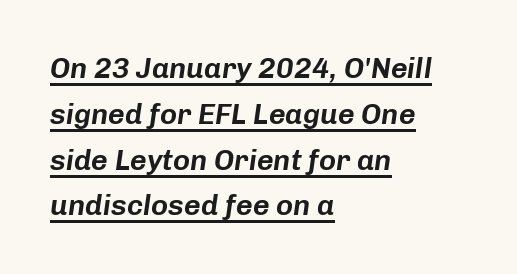
Q: Is the text italic (slanted)? A: Yes, it leans right by about 8 degrees.
Q: Is the text underlined? A: Yes.
Q: How is the paragraph aligned? A: Left-aligned.
Q: Is the spacing between letters normal or unusually wide? A: Normal.
Q: Is the spacing between lines tight, normal or loose? A: Normal.
Q: Width (condensed, normal, or wide)? A: Normal.
Q: Stroke contrast? A: Low.
Q: x-height? A: Medium.
Q: Monospaced? A: No.
